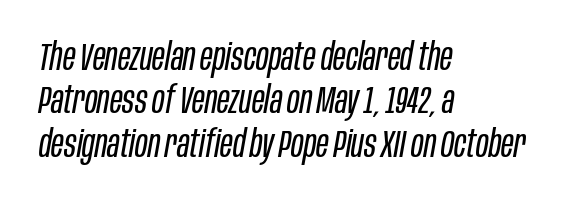
{"italic": "yes", "lean": "right", "slant_degrees": 10, "bold": "no", "weight": "regular", "width": "condensed", "stroke_contrast": "low", "x_height": "large", "monospaced": "no", "underline": "no", "align": "left", "line_spacing": "tight", "line_spacing_ratio": 1.14, "letter_spacing": "normal", "letter_spacing_em": 0.0, "glyph_px": 38}
